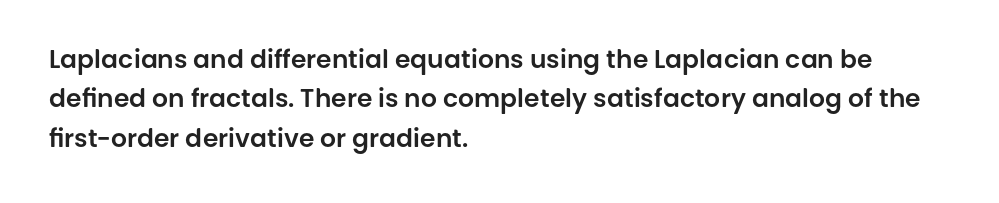
The image shows 25 px text type, upright; set left-aligned, normal line spacing (1.58x), normal letter spacing, not underlined.
